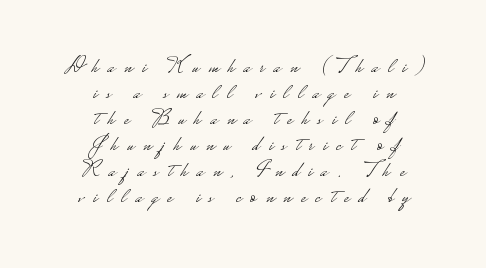
The image shows 22 px text type; set centered, line spacing 1.18x, unusually wide letter spacing (+0.42 em), not underlined.
